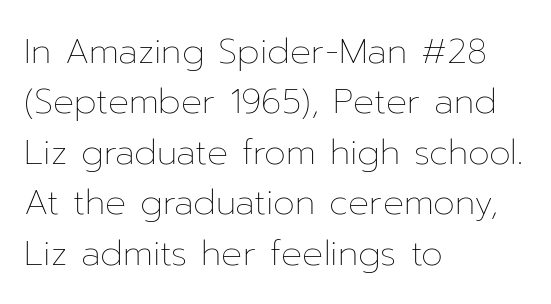
The image shows 35 px thin type, upright; set left-aligned, normal line spacing (1.44x), normal letter spacing, not underlined; low stroke contrast and a medium x-height.
